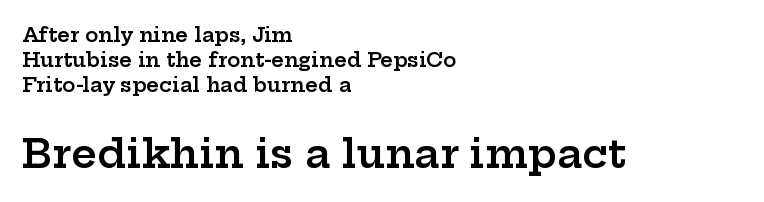
The image shows 40 px semibold, wide serif type, upright; set left-aligned, line spacing 1.24x, normal letter spacing, not underlined; the second (bottom) block is 2.0x larger; low stroke contrast and a medium x-height.
